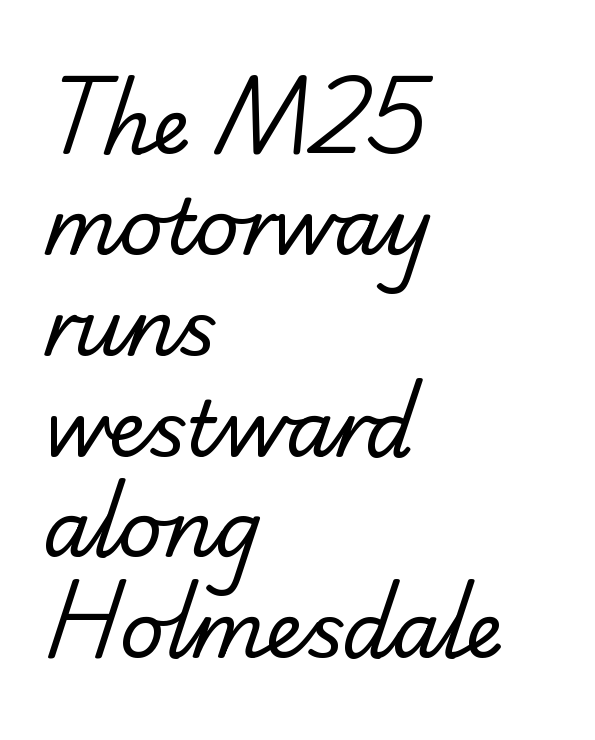
The image shows 77 px regular-weight serif type; set left-aligned, normal line spacing (1.31x), normal letter spacing, not underlined; low stroke contrast and a small x-height.
